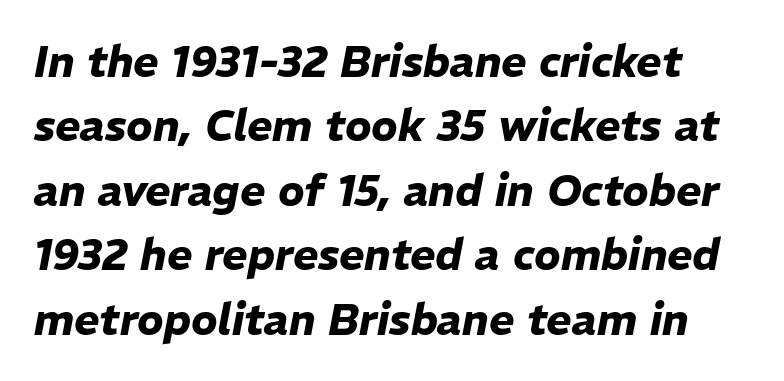
The image shows 43 px heavy type, italic (leaning right); set normal line spacing (1.5x), normal letter spacing, not underlined; low stroke contrast and a medium x-height.
